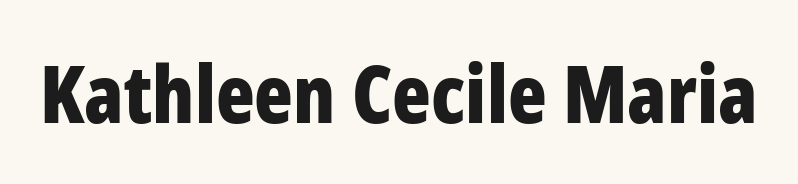
The image shows 80 px bold, condensed sans-serif type, upright; set normal letter spacing, not underlined; low stroke contrast and a medium x-height.
